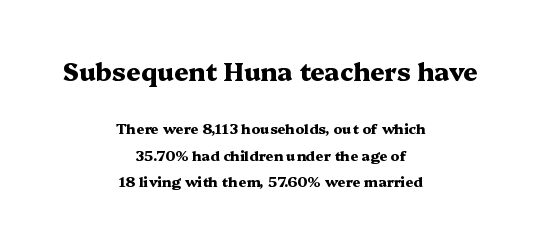
Q: Is the text bold? A: Yes.
Q: Is the text italic (slanted)? A: No, it is upright.
Q: Is the text underlined? A: No.
Q: How is the paragraph aligned? A: Centered.
Q: Is the spacing between letters normal or unusually wide? A: Normal.
Q: Which block of text is set in a larger size, the first (top) or the second (bottom)? A: The first (top) one.
